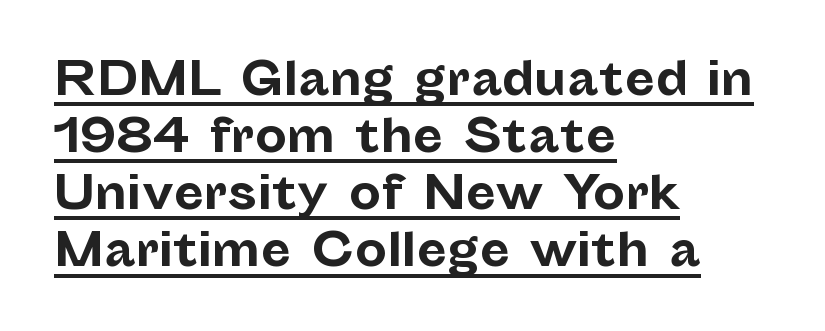
These lines sit exactly where default settings would place them. These lines are rendered in a variable-pitch font. These lines stack with their left ends in a neat column. The words here are underlined. In terms of letterform style, serifs are entirely absent.
